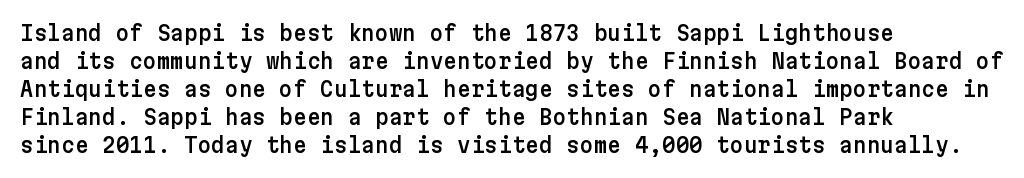
If you measured baseline to baseline, you'd find a middling distance. Descenders are the only things crossing below the line. The lines in this sample share a left origin and differ only in where they stop. Letter spacing: default. Quick note: not italic, upright.
